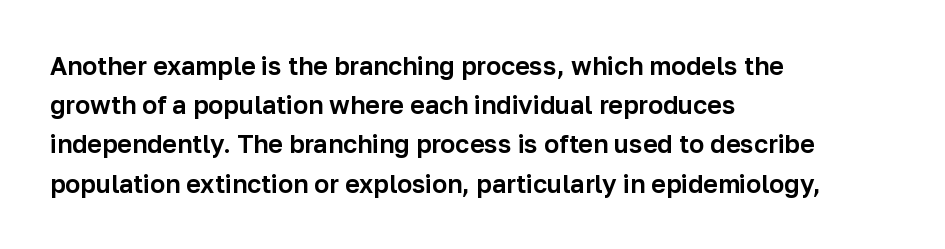
{"italic": "no", "underline": "no", "align": "left", "line_spacing": "normal", "line_spacing_ratio": 1.57, "letter_spacing": "normal", "letter_spacing_em": 0.0, "glyph_px": 25}
